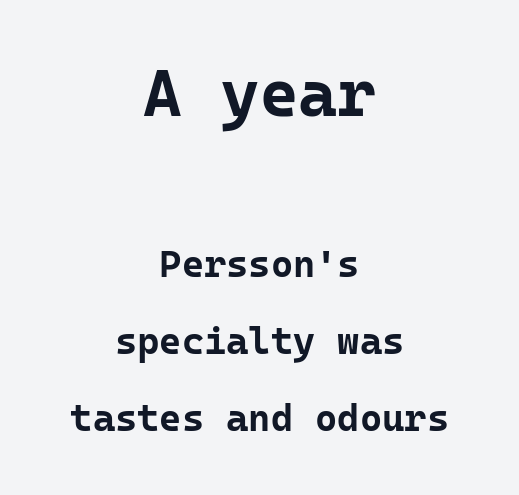
{"serif": "no", "italic": "no", "bold": "yes", "weight": "bold", "width": "normal", "stroke_contrast": "low", "x_height": "medium", "monospaced": "yes", "underline": "no", "align": "center", "line_spacing": "loose", "line_spacing_ratio": 2.03, "letter_spacing": "normal", "letter_spacing_em": 0.0, "larger_block": "first", "size_ratio": 1.74, "glyph_px": 66}
